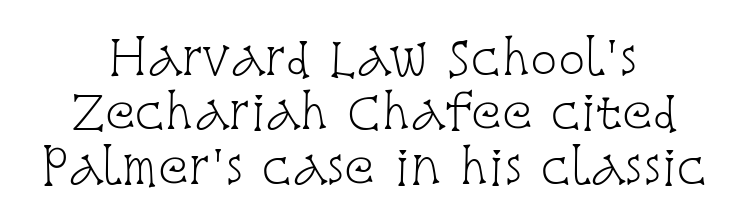
The text was rendered using a seriffed face with decorative stroke endings. You could not count columns in this text — the font is proportionally spaced. A quiet, ordinary-to-light weight characterises the typeface. Nobody drew a line under any word here. Is the letter spacing exaggerated? No — it looks like the ordinary default. If you drew a line through each stem, it would be perfectly vertical.
